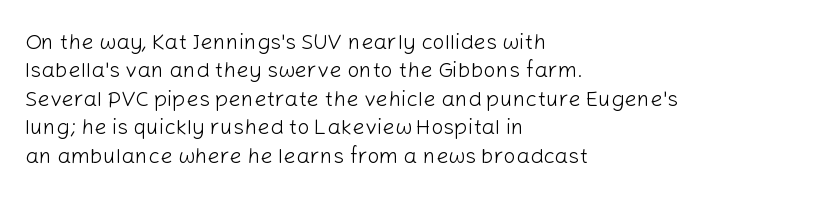
The image shows 22 px text type, upright; set left-aligned, normal line spacing (1.29x), normal letter spacing, not underlined.
